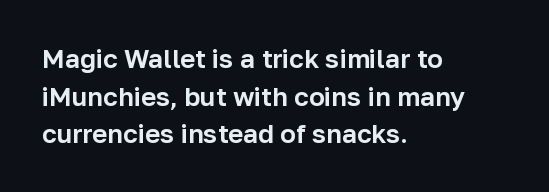
Q: Is the text italic (slanted)? A: No, it is upright.
Q: Is the text underlined? A: No.
Q: How is the paragraph aligned? A: Left-aligned.
Q: Is the spacing between letters normal or unusually wide? A: Normal.
Q: Is the spacing between lines tight, normal or loose? A: Normal.
